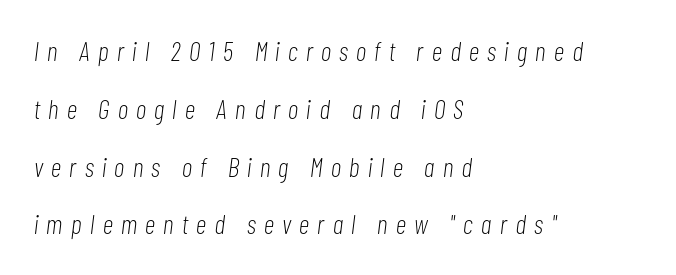
Slanted lettering throughout. The weight tops out at a normal text grade. The rag falls on the right side of this text block. Check the space under the baseline: it is left empty. Honestly, the rows look like they've been pulled way apart. Short note: letters widely spaced.
